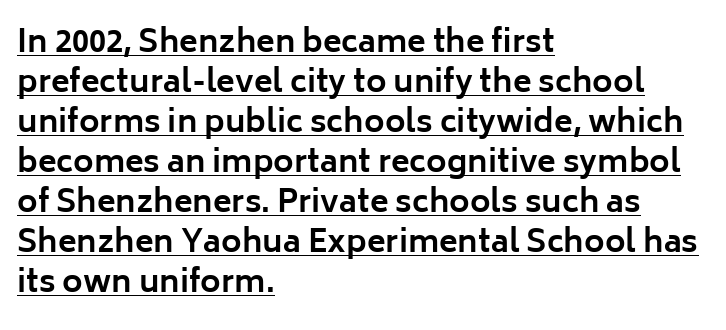
This sample uses plain, unmodified letter spacing. This sample uses a sans-serif face. Visually the block forms a straight wall on the left and a jagged coastline on the right. Style check: upright.
